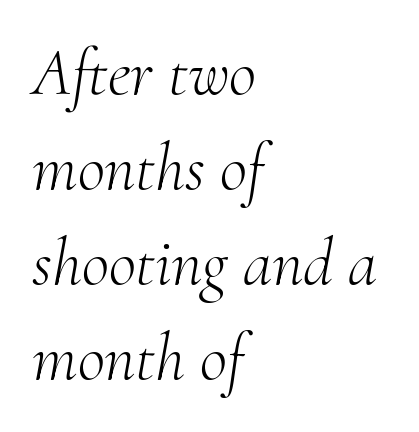
The rendering anchors every line to the left-hand side. Observe the lean: these are italic letterforms. In terms of letterspacing, this is plain default setting. Only glyphs here, with clear space below each row. Looks like regular typesetting: each glyph gets only the width it needs. Examine the stroke ends and you'll spot serifs.
